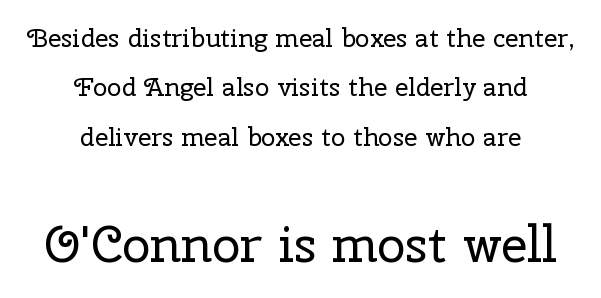
{"serif": "yes", "italic": "no", "bold": "no", "weight": "regular", "width": "normal", "stroke_contrast": "low", "x_height": "medium", "monospaced": "no", "underline": "no", "align": "center", "line_spacing": "loose", "line_spacing_ratio": 1.9, "letter_spacing": "normal", "letter_spacing_em": 0.0, "larger_block": "second", "size_ratio": 1.96, "glyph_px": 51}
